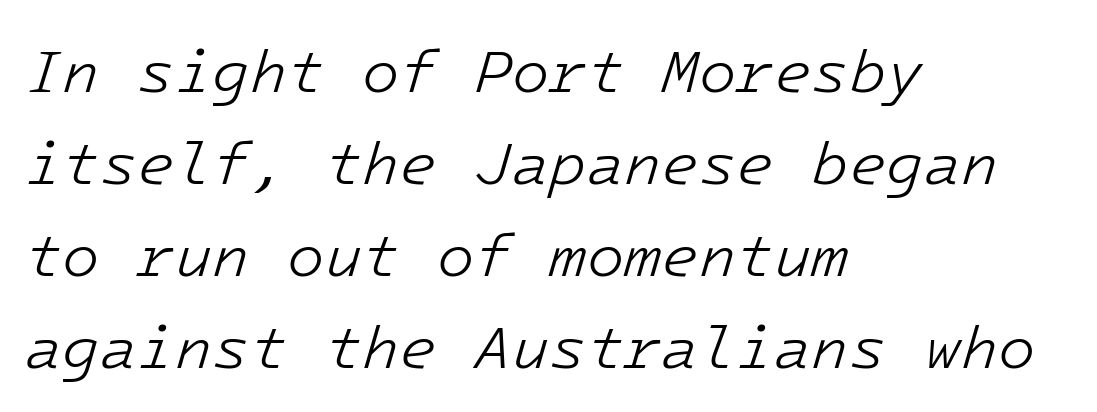
{"italic": "yes", "lean": "right", "slant_degrees": 16, "bold": "no", "weight": "light", "width": "normal", "stroke_contrast": "low", "x_height": "medium", "underline": "no", "align": "left", "line_spacing": "normal", "line_spacing_ratio": 1.51, "letter_spacing": "normal", "letter_spacing_em": 0.0, "glyph_px": 61}
